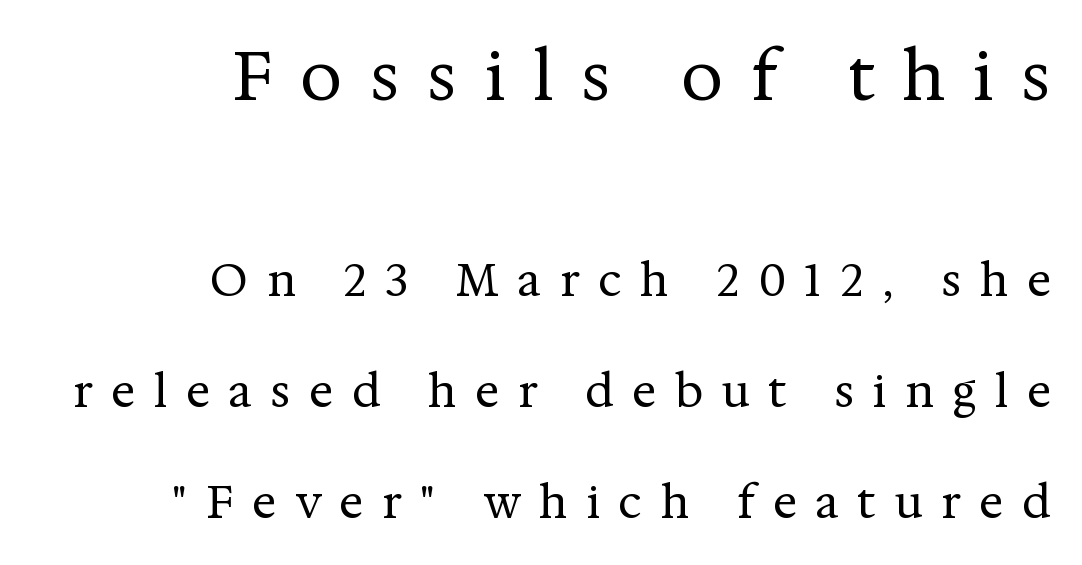
{"serif": "yes", "italic": "no", "bold": "no", "weight": "regular", "width": "normal", "stroke_contrast": "medium", "x_height": "medium", "monospaced": "no", "underline": "no", "align": "right", "line_spacing": "loose", "line_spacing_ratio": 2.47, "letter_spacing": "wide", "letter_spacing_em": 0.41, "larger_block": "first", "size_ratio": 1.49, "glyph_px": 67}
